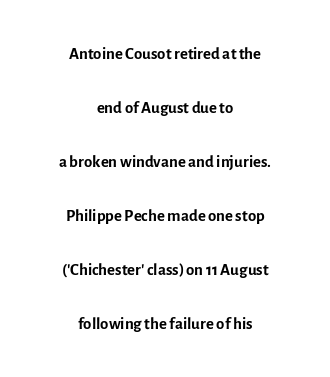
{"italic": "no", "bold": "no", "underline": "no", "align": "center", "line_spacing": "loose", "line_spacing_ratio": 2.25, "letter_spacing": "normal", "letter_spacing_em": 0.0, "glyph_px": 24}
